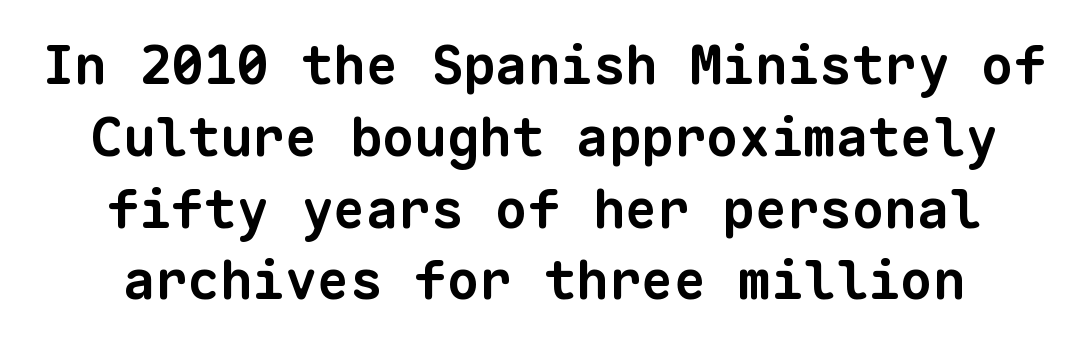
{"serif": "no", "bold": "yes", "weight": "bold", "width": "normal", "stroke_contrast": "low", "x_height": "medium", "monospaced": "yes", "underline": "no", "align": "center", "line_spacing": "normal", "line_spacing_ratio": 1.33, "letter_spacing": "normal", "letter_spacing_em": 0.0, "glyph_px": 54}
